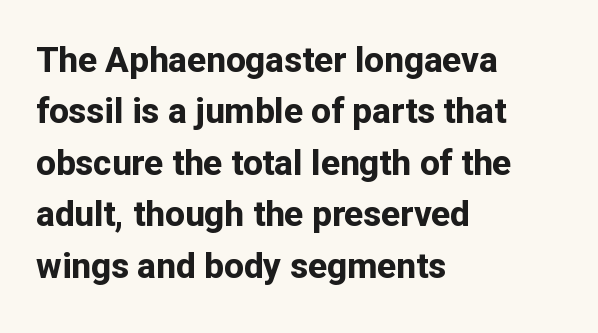
The image shows 35 px bold sans-serif type, upright; set left-aligned, normal line spacing (1.47x), normal letter spacing, not underlined; low stroke contrast and a medium x-height.
